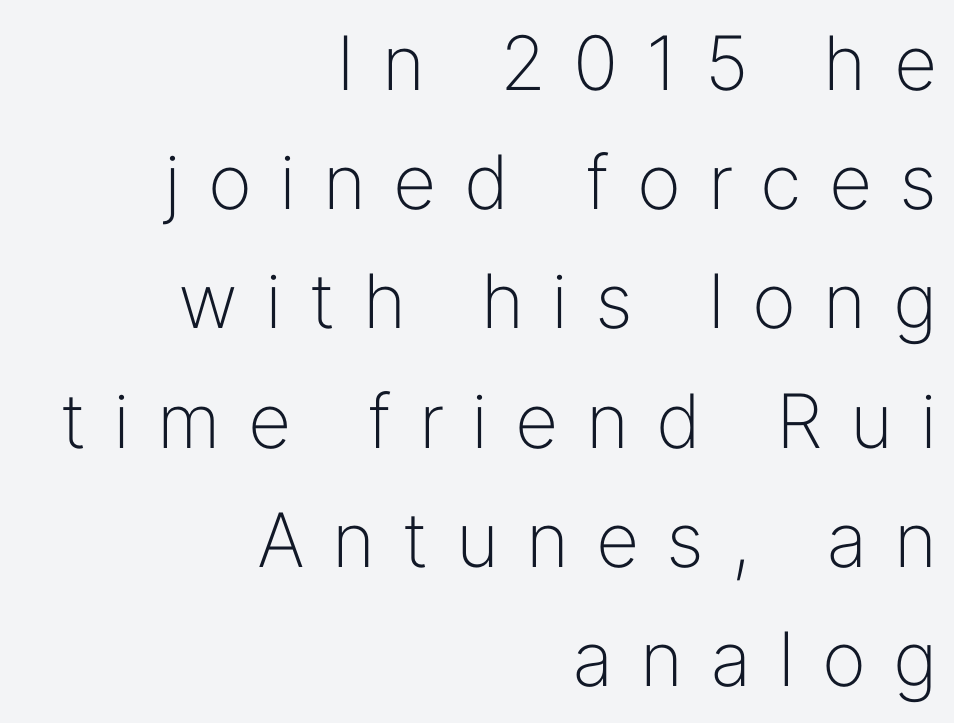
This is roman type, the default non-slanted kind. This sample keeps an unexceptional amount of space between lines. Notice how the passage keeps a crisp vertical edge on the right only. Here the designer chose a conventional face with non-uniform glyph widths. The foot of each line stays bare and open.
